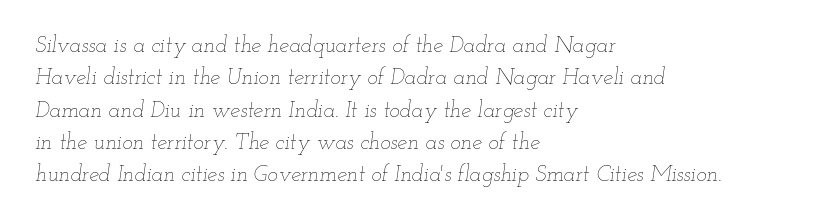
The image shows 22 px text type, italic (leaning right); set left-aligned, normal line spacing (1.47x), normal letter spacing, not underlined.
